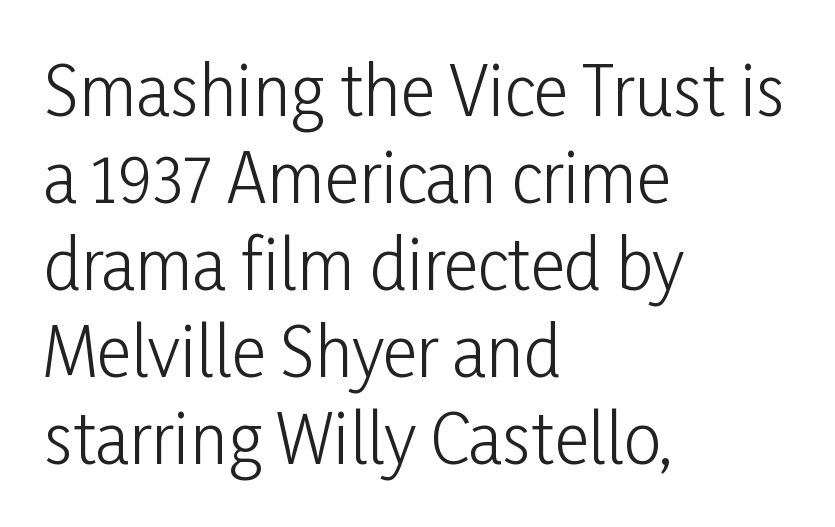
The ragged edge is on the right, which tells us the setting is flush left. Decoration check: the copy has no underline. Each word holds together tightly as a unit, with standard inter-letter gaps. If you measured baseline to baseline, you'd find a middling distance.
